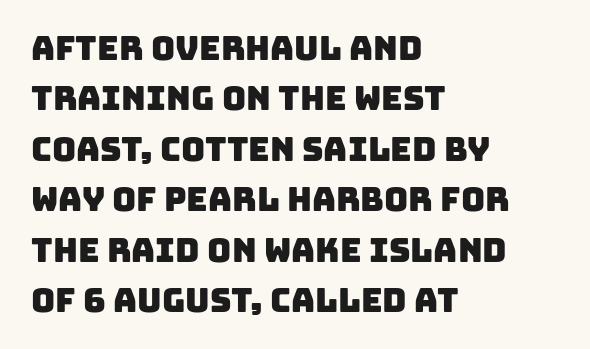
The specimen omits any rule beneath the text block's lines. Each letter keeps its own natural width here, so spacing adapts to shape. Line starts are locked; line ends wander. Horizontal bands of white between lines are of average thickness. A typesetter would label this face a sans.
